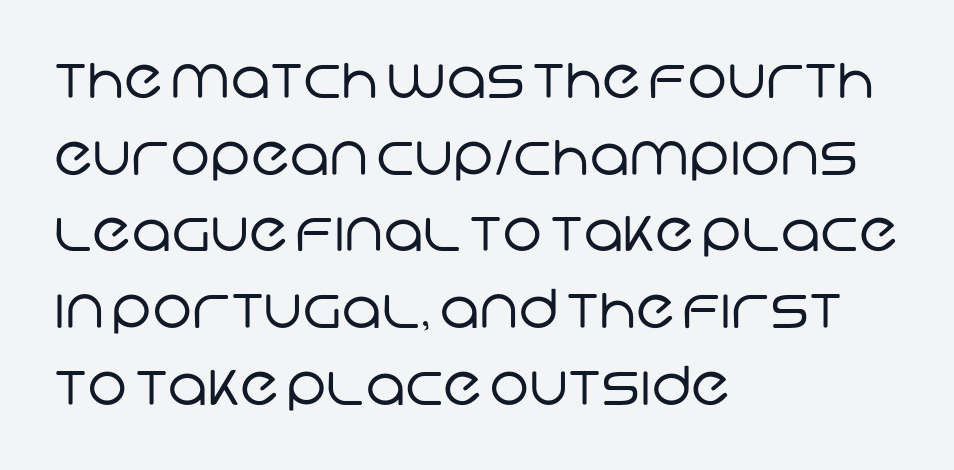
This rendering uses left alignment, leaving the right contour irregular. A typesetter would label this face a sans. This reads as an unemphasized weight, regular at the heaviest. Baseline-to-baseline distance is the conventional proportion of letter height.
